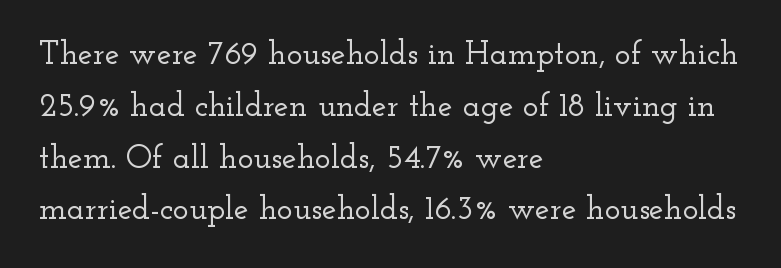
The image shows 33 px wide serif type, upright; set left-aligned, normal line spacing (1.57x), normal letter spacing, not underlined; low stroke contrast and a small x-height.
